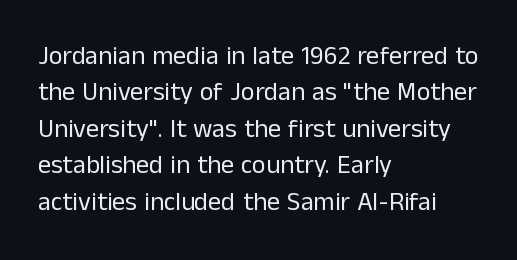
The image shows 26 px text type, upright; set left-aligned, normal line spacing (1.4x), normal letter spacing, not underlined.
